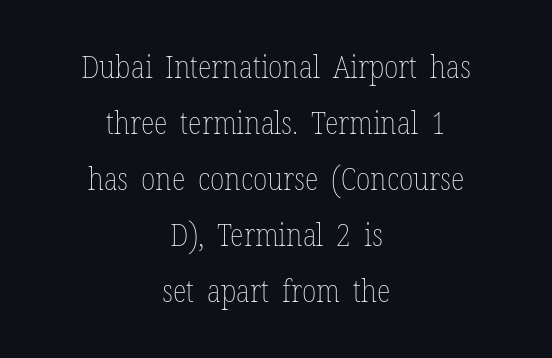
{"italic": "no", "bold": "no", "weight": "thin", "width": "condensed", "stroke_contrast": "low", "x_height": "medium", "monospaced": "no", "underline": "no", "align": "center", "line_spacing_ratio": 1.75, "letter_spacing": "normal", "letter_spacing_em": 0.0, "glyph_px": 32}
